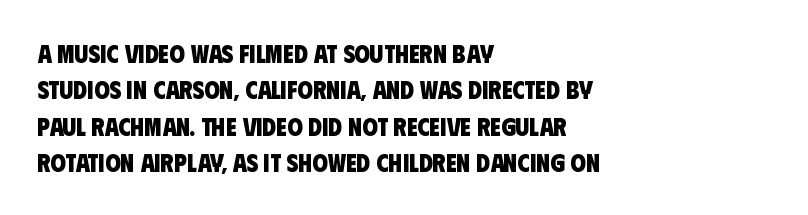
Compared with typical paragraphs, the rows here are spaced about the same. Weight check: bold — yes, fully. Caption: multi-line text, flush left, ragged right. The face used here is rendered with its standard letterfit. The strip under each line holds only bare page.
